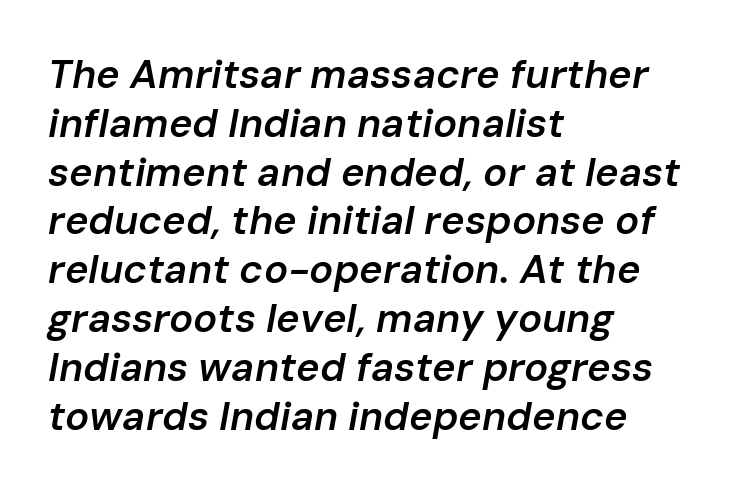
Italic? Definitely — the glyphs are oblique. This sample uses plain, unmodified letter spacing. Each row of text sits above clean, open space. Alignment: flush left.
